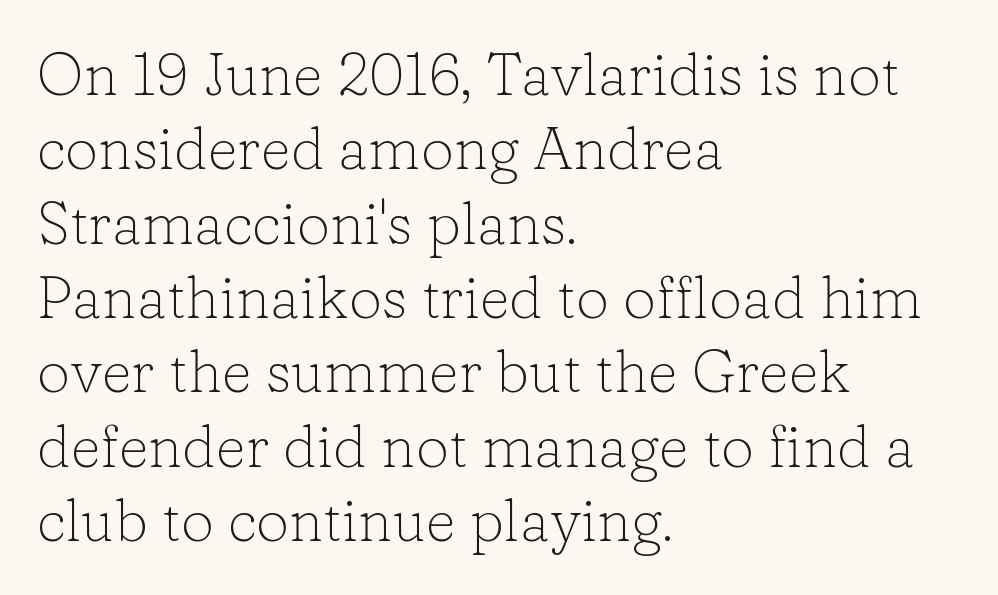
{"serif": "yes", "italic": "no", "bold": "no", "weight": "light", "width": "normal", "stroke_contrast": "low", "x_height": "medium", "monospaced": "no", "underline": "no", "align": "left", "line_spacing": "normal", "line_spacing_ratio": 1.26, "letter_spacing": "normal", "letter_spacing_em": 0.0, "glyph_px": 59}
